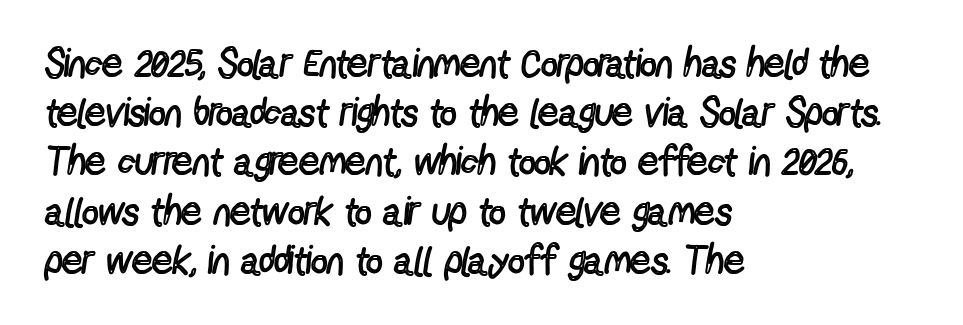
This rendering features lettering with no underline. Heft: none added — not bold. Each line starts at the same left margin while the right side varies. Note the varied advance widths — an 'i' is clearly narrower than an 'm'. The passage shown has conventional tracking throughout. Examine the stroke ends and you'll find no serifs.
